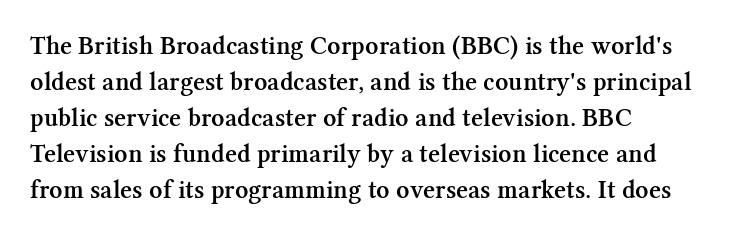
Q: Is the text bold? A: Semi-bold.
Q: Is the text italic (slanted)? A: No, it is upright.
Q: Is the text underlined? A: No.
Q: How is the paragraph aligned? A: Left-aligned.
Q: Is the spacing between letters normal or unusually wide? A: Normal.
Q: Is the spacing between lines tight, normal or loose? A: Normal.
